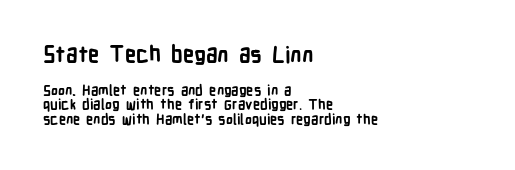
Q: Is the text bold? A: Yes.
Q: Is the text italic (slanted)? A: No, it is upright.
Q: Is the text underlined? A: No.
Q: How is the paragraph aligned? A: Left-aligned.
Q: Is the spacing between letters normal or unusually wide? A: Normal.
Q: Is the spacing between lines tight, normal or loose? A: Tight.
Q: Which block of text is set in a larger size, the first (top) or the second (bottom)? A: The first (top) one.
